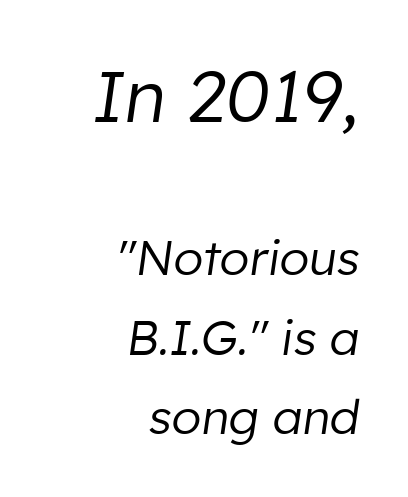
Q: Is the text bold? A: No.
Q: Is the text italic (slanted)? A: Yes, it leans right by about 8 degrees.
Q: Is the text underlined? A: No.
Q: How is the paragraph aligned? A: Right-aligned.
Q: Is the spacing between letters normal or unusually wide? A: Normal.
Q: Is the spacing between lines tight, normal or loose? A: Normal.
Q: Which block of text is set in a larger size, the first (top) or the second (bottom)? A: The first (top) one.
Q: Width (condensed, normal, or wide)? A: Normal.
Q: Stroke contrast? A: Low.
Q: x-height? A: Medium.
Q: Monospaced? A: No.
